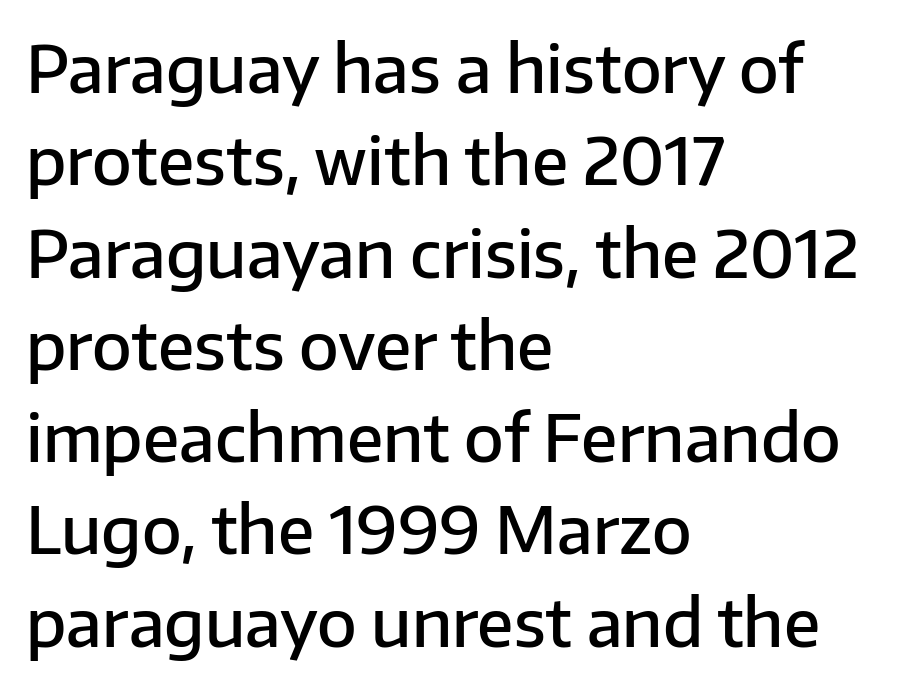
{"serif": "no", "italic": "no", "bold": "semi", "weight": "semibold", "width": "normal", "stroke_contrast": "low", "x_height": "medium", "monospaced": "no", "underline": "no", "align": "left", "line_spacing": "normal", "line_spacing_ratio": 1.42, "letter_spacing": "normal", "letter_spacing_em": 0.0, "glyph_px": 65}
